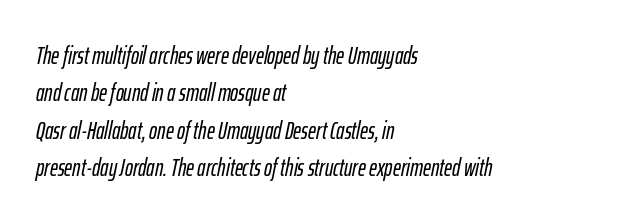
The image shows 24 px text type, italic (leaning right); set left-aligned, normal line spacing (1.56x), normal letter spacing, not underlined.
